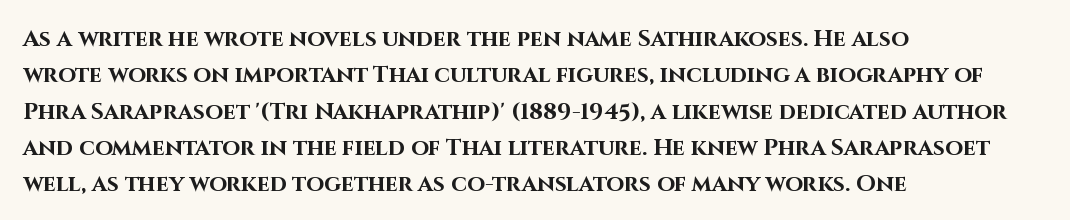
The text block is weighted toward the left margin, trailing off unevenly rightward. These lines carry a lot of weight — the face is fully bold. The letters stand upright; this is a roman face. Each row of text sits above clean, open space. This rendering leaves character spacing at its baseline value.
